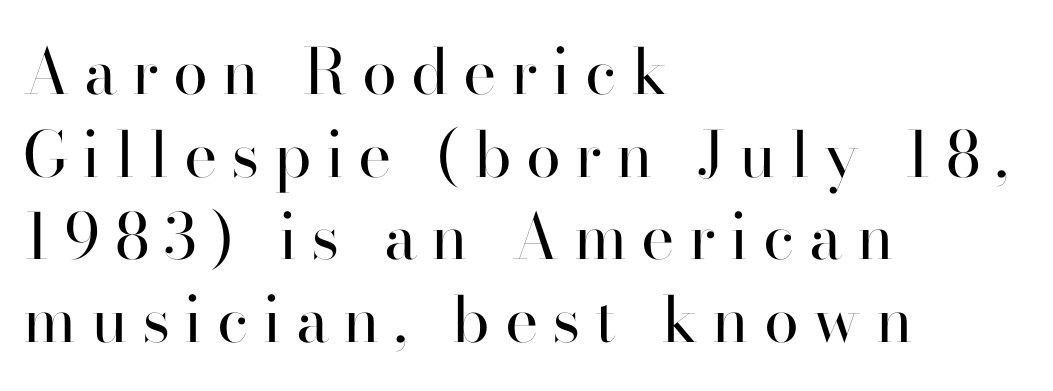
{"serif": "no", "italic": "no", "bold": "no", "weight": "regular", "width": "normal", "stroke_contrast": "high", "x_height": "small", "monospaced": "no", "underline": "no", "align": "left", "line_spacing": "normal", "line_spacing_ratio": 1.31, "letter_spacing": "wide", "letter_spacing_em": 0.23, "glyph_px": 63}
